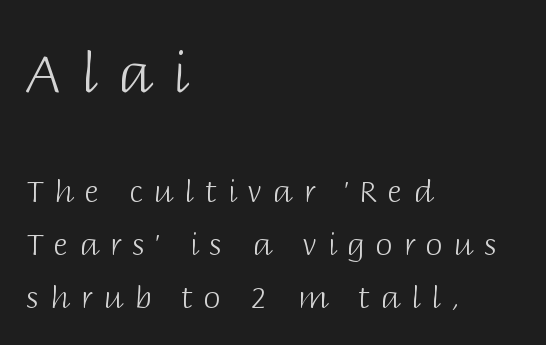
Proportional: the letters do not fall into vertical columns. The designer went with a sans here, leaving each stem footless. The passage is arranged the way most books set body copy — flush left. The type is letterspaced generously, with wide tracking. No letter is thick-stroked: the sample isn't bold.
